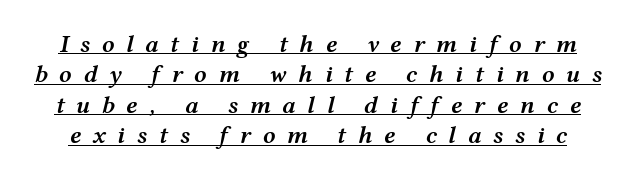
Q: Is the text bold? A: Semi-bold.
Q: Is the text italic (slanted)? A: Yes, it leans right by about 12 degrees.
Q: Is the text underlined? A: Yes.
Q: Is the spacing between letters normal or unusually wide? A: Unusually wide.
